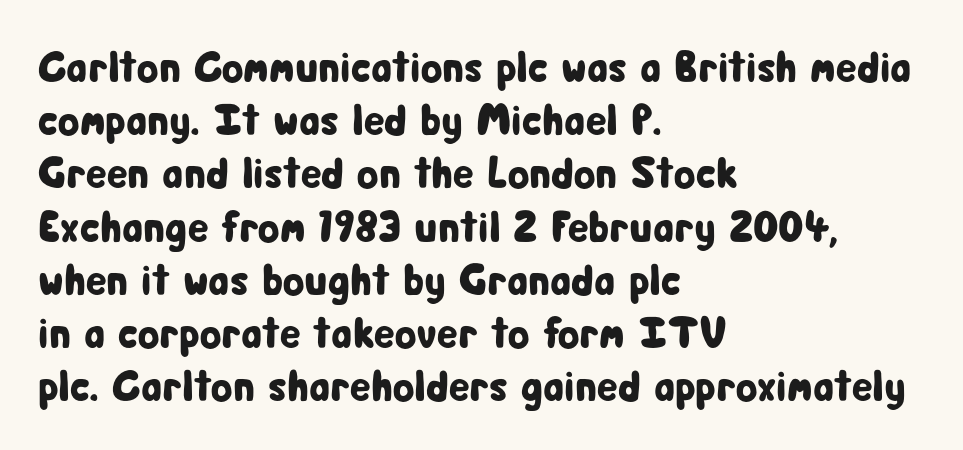
{"serif": "no", "italic": "no", "width": "condensed", "stroke_contrast": "low", "x_height": "medium", "monospaced": "no", "underline": "no", "align": "left", "line_spacing_ratio": 1.21, "letter_spacing": "normal", "letter_spacing_em": 0.0, "glyph_px": 44}
